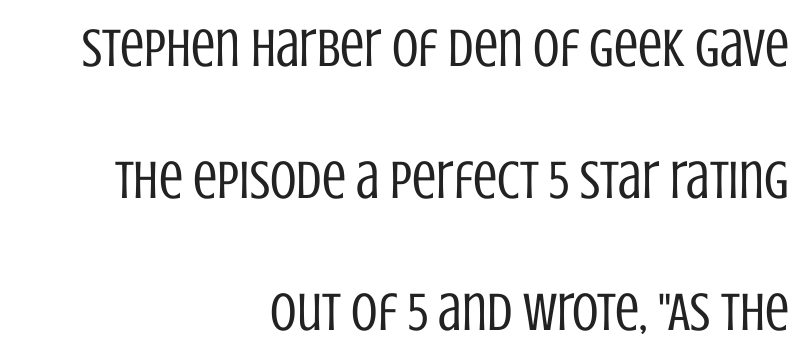
Q: Is the text bold? A: No.
Q: Is the text italic (slanted)? A: No, it is upright.
Q: Is the typeface a serif or a sans-serif typeface? A: Sans-serif.
Q: Is the text underlined? A: No.
Q: How is the paragraph aligned? A: Right-aligned.
Q: Is the spacing between letters normal or unusually wide? A: Normal.
Q: Is the spacing between lines tight, normal or loose? A: Loose.
Q: Width (condensed, normal, or wide)? A: Condensed.
Q: Stroke contrast? A: Low.
Q: x-height? A: Large.
Q: Monospaced? A: No.
